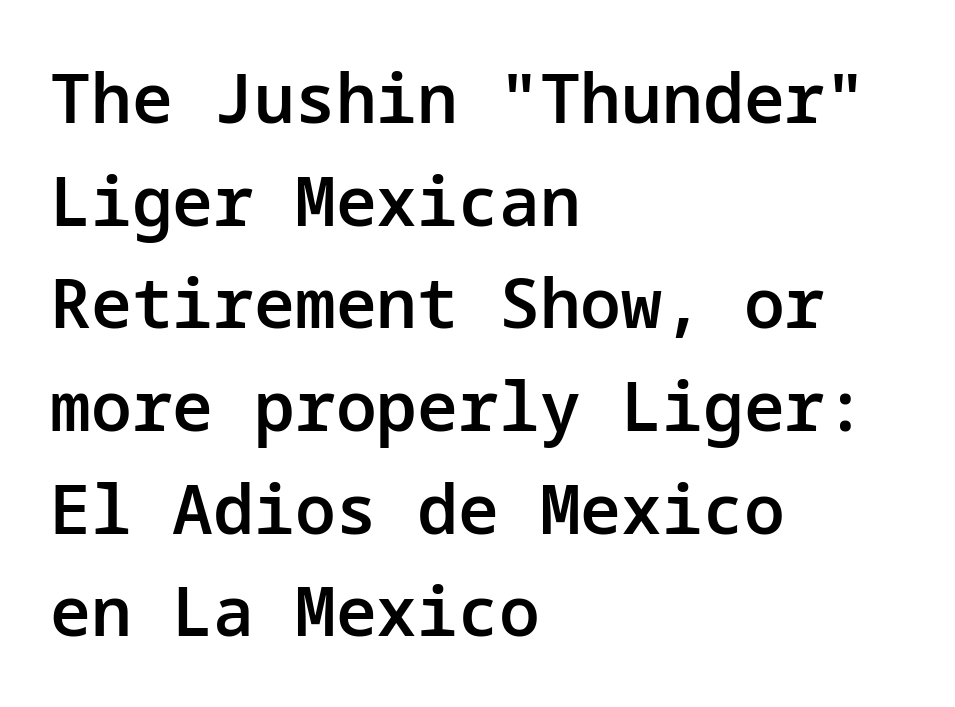
Lines of text with bare space underneath. Unlike a traditional serif, this face leaves its strokes unadorned. In terms of weight, the rendering is demibold, just under bold. Where is the straight margin? On the left.
